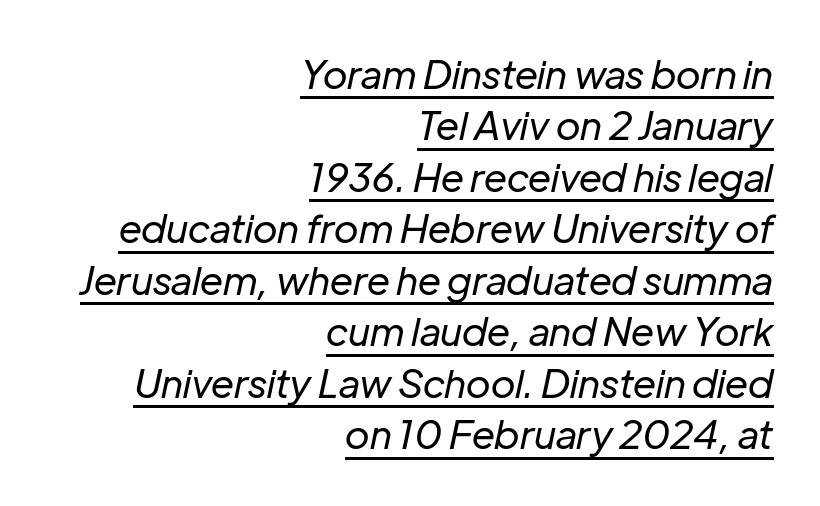
The text carries the slant typical of an italic or oblique font. Compared with typical body copy, the letter spacing here is the same. Students, observe the line beneath the letters — that is underlining. These lines are rendered in a variable-pitch font.
